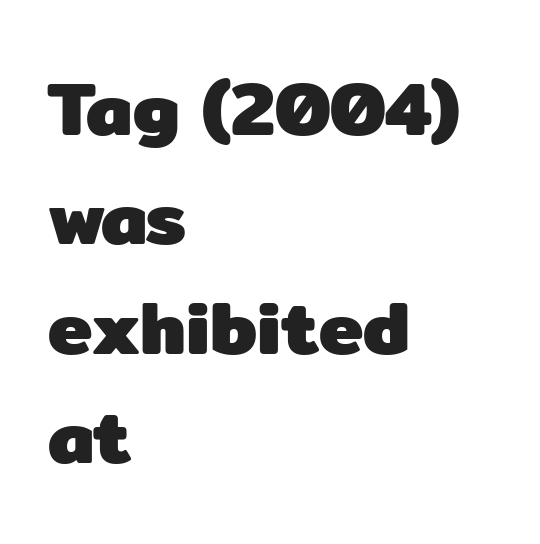
Tall strokes in this sample are plumb rather than angled. Do the characters align in a grid? No, the font is proportional. Every letter is thick-stroked: bold, no question. Casual observation: everything's shoved over to the left.
